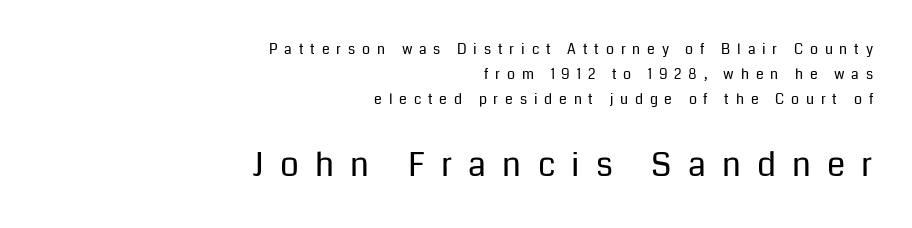
Nope, no serifs anywhere on these letters. Do the letters lean? They stand straight. Caption: upper text group reduced, lower text group enlarged. Short note: letters widely spaced. A bare baseline throughout the passage. Leftover space on each line is placed entirely before the opening word.
